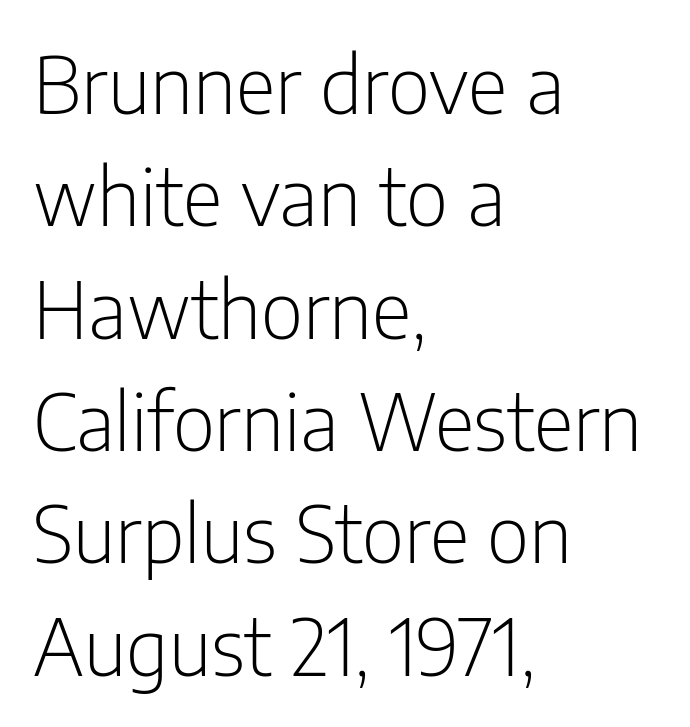
Q: Is the text bold? A: No.
Q: Is the text italic (slanted)? A: No, it is upright.
Q: Is the typeface a serif or a sans-serif typeface? A: Sans-serif.
Q: Is the text underlined? A: No.
Q: How is the paragraph aligned? A: Left-aligned.
Q: Is the spacing between letters normal or unusually wide? A: Normal.
Q: Is the spacing between lines tight, normal or loose? A: Normal.
Q: Width (condensed, normal, or wide)? A: Condensed.
Q: Stroke contrast? A: Low.
Q: x-height? A: Medium.
Q: Monospaced? A: No.
